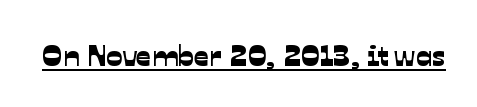
A typesetter would call this proportional, since set widths differ per character. Honestly, the letter spacing is just normal — you wouldn't notice it. A continuous stroke trails under the words, as in a hyperlink. Serifs: no, the terminals of the letterforms are clean.
